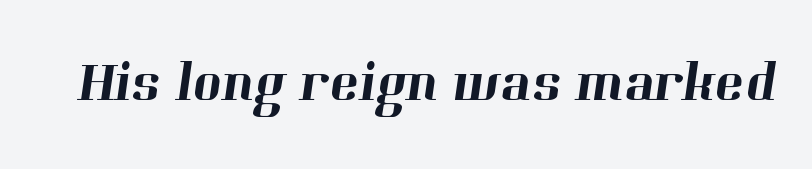
Q: Is the typeface a serif or a sans-serif typeface? A: Serif.
Q: Is the text underlined? A: No.
Q: Is the spacing between letters normal or unusually wide? A: Normal.
Q: Width (condensed, normal, or wide)? A: Normal.
Q: Stroke contrast? A: High.
Q: x-height? A: Medium.
Q: Monospaced? A: No.
